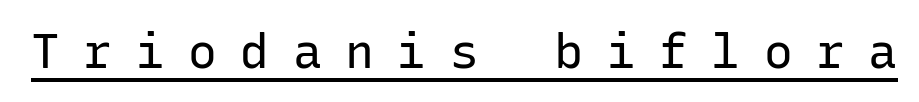
{"serif": "no", "italic": "no", "bold": "no", "weight": "regular", "width": "normal", "stroke_contrast": "low", "x_height": "medium", "monospaced": "yes", "underline": "yes", "letter_spacing": "wide", "letter_spacing_em": 0.49, "glyph_px": 48}
